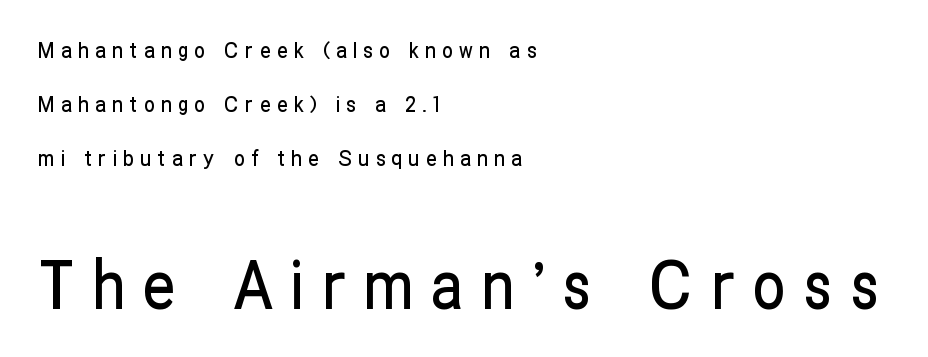
The image shows 65 px condensed sans-serif type, upright; set left-aligned, loose line spacing (2.46x), unusually wide letter spacing (+0.28 em), not underlined; the second (bottom) block is 2.95x larger; low stroke contrast and a medium x-height.
